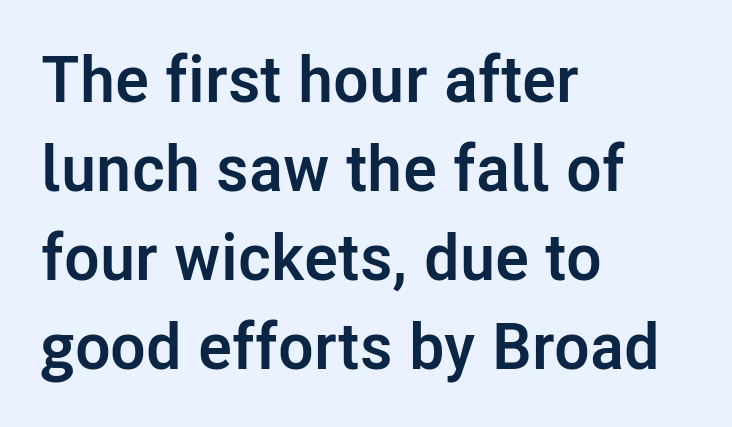
{"serif": "no", "italic": "no", "bold": "yes", "weight": "semibold", "width": "normal", "stroke_contrast": "low", "x_height": "medium", "monospaced": "no", "underline": "no", "align": "left", "line_spacing": "normal", "line_spacing_ratio": 1.37, "letter_spacing": "normal", "letter_spacing_em": 0.0, "glyph_px": 65}
